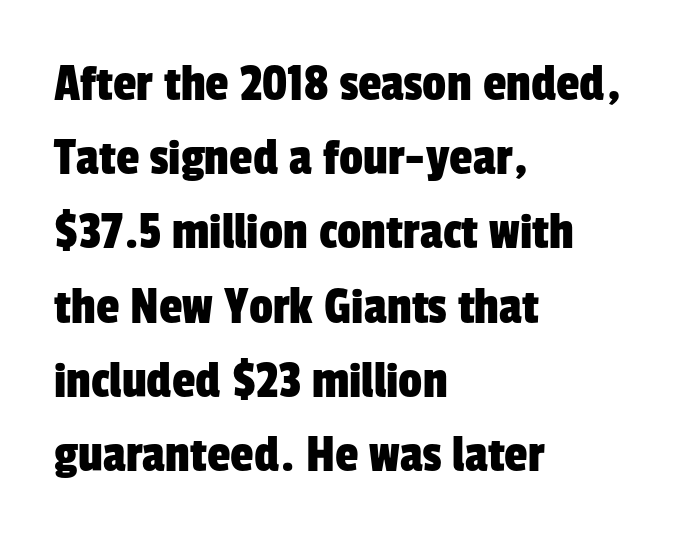
The glyphs in this specimen are sans serif. Casual observation: everything's shoved over to the left. Proportional: the letters do not fall into vertical columns. This rendering features lettering with no underline.
